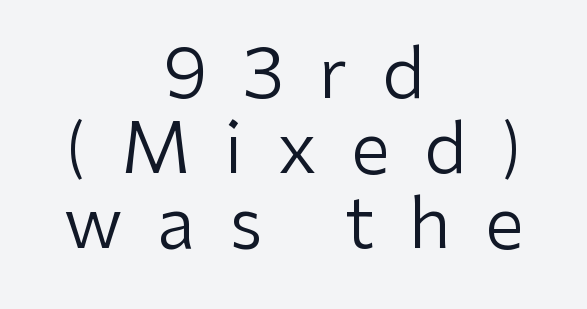
{"serif": "no", "italic": "no", "bold": "no", "weight": "regular", "width": "normal", "stroke_contrast": "low", "x_height": "medium", "monospaced": "no", "underline": "no", "align": "center", "line_spacing": "tight", "line_spacing_ratio": 1.07, "letter_spacing": "wide", "letter_spacing_em": 0.49, "glyph_px": 70}
